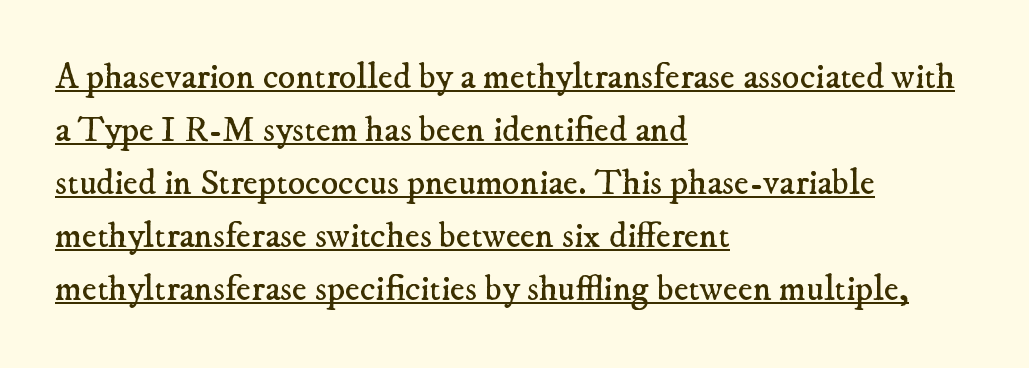
{"serif": "yes", "bold": "no", "weight": "regular", "width": "normal", "stroke_contrast": "low", "x_height": "small", "monospaced": "no", "underline": "yes", "align": "left", "line_spacing": "normal", "line_spacing_ratio": 1.47, "letter_spacing": "normal", "letter_spacing_em": 0.0, "glyph_px": 36}
